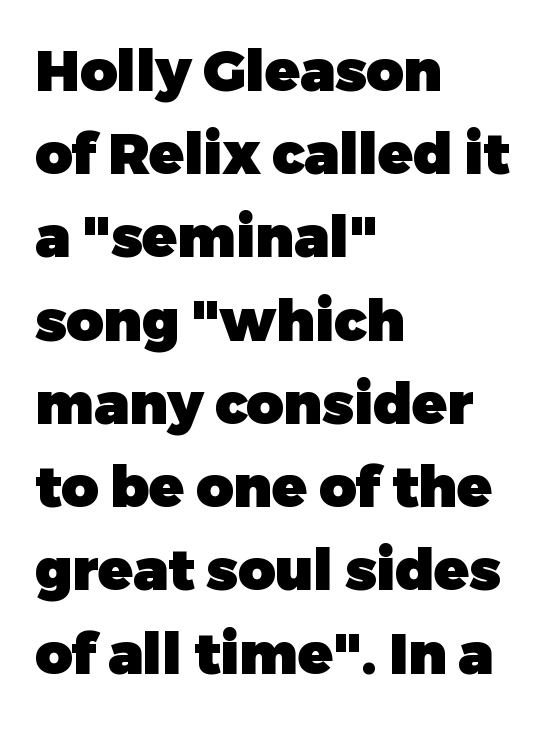
Q: Is the text bold? A: Yes.
Q: Is the text italic (slanted)? A: No, it is upright.
Q: Is the typeface a serif or a sans-serif typeface? A: Sans-serif.
Q: Is the text underlined? A: No.
Q: How is the paragraph aligned? A: Left-aligned.
Q: Is the spacing between letters normal or unusually wide? A: Normal.
Q: Is the spacing between lines tight, normal or loose? A: Normal.
Q: Width (condensed, normal, or wide)? A: Normal.
Q: Stroke contrast? A: Low.
Q: x-height? A: Medium.
Q: Monospaced? A: No.
